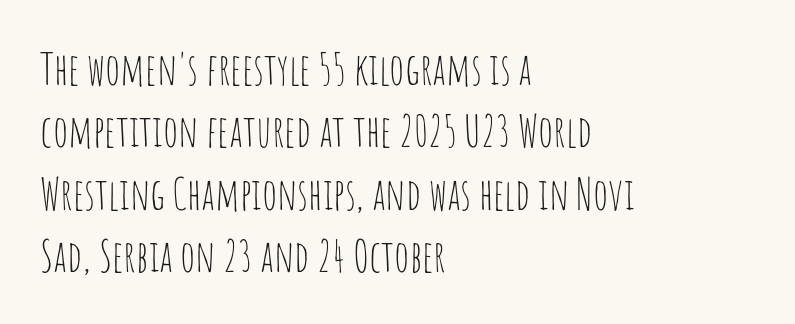
The image shows 44 px thin, condensed sans-serif type, upright; set left-aligned, normal line spacing (1.42x), normal letter spacing, not underlined; low stroke contrast and a large x-height.
